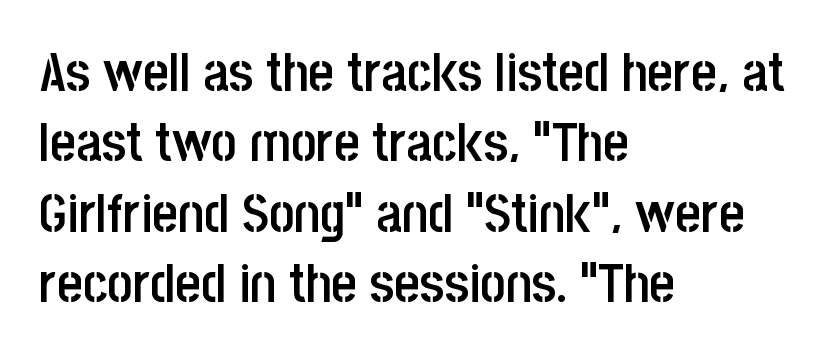
The type family on display is of the sans-serif kind. The paragraph shown leans on its left margin. Compared with an ordinary text face, these strokes are moderately heavier — a semibold. Each letter keeps its own natural width here, so spacing adapts to shape. It's the straight-up-and-down kind of type. Just letters on the line, the space beneath them empty.
